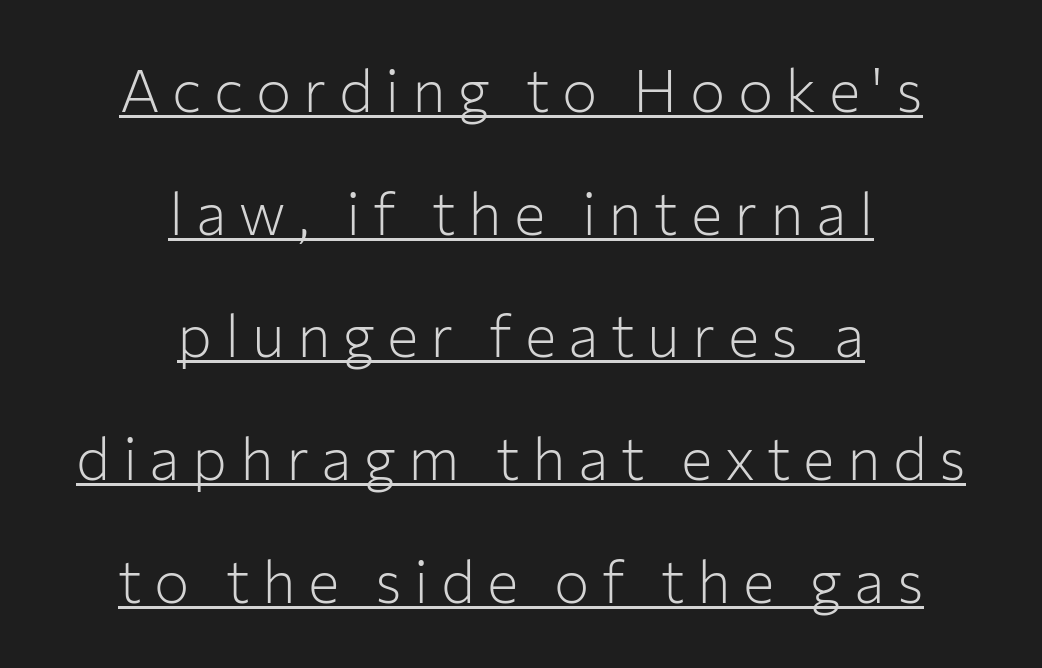
Compared with typical body copy, the letter spacing here is much looser. The lines in this sample share a center point and differ in where they start and stop. No chunkiness to these letters — they're not bold. A typesetter would mark this as roman, not italic. Look at the bottom of the vertical strokes: they stop flat, with no serifs.
